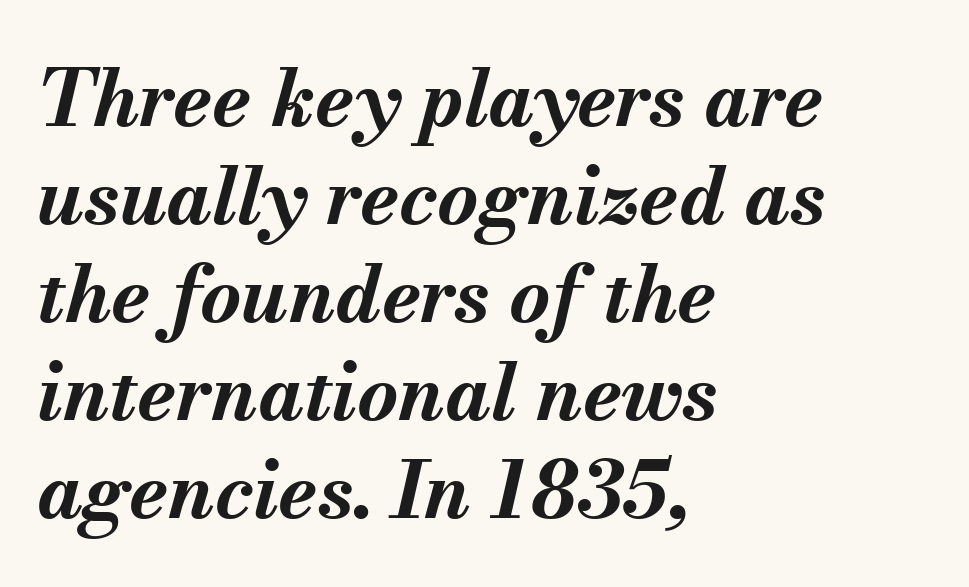
The text carries the slant typical of an italic or oblique font. Note the varied advance widths — an 'i' is clearly narrower than an 'm'. The sample has been set heavy, in full bold. Visually the block forms a straight wall on the left and a jagged coastline on the right. Unmarked baselines from the first word to the last. Compared with typical body copy, the letter spacing here is the same.
